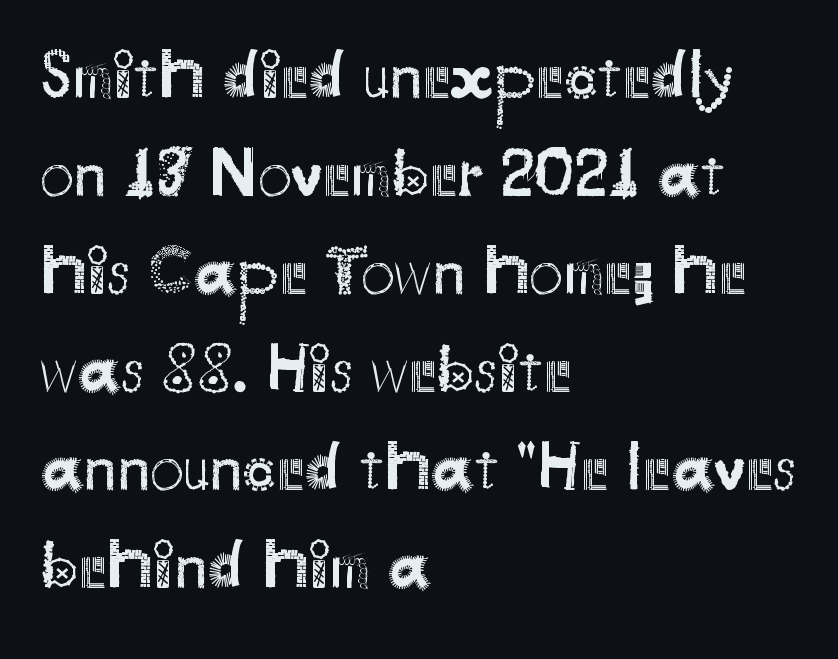
Q: Is the text bold? A: No.
Q: Is the text italic (slanted)? A: No, it is upright.
Q: Is the typeface a serif or a sans-serif typeface? A: Sans-serif.
Q: Is the text underlined? A: No.
Q: How is the paragraph aligned? A: Left-aligned.
Q: Is the spacing between letters normal or unusually wide? A: Normal.
Q: Is the spacing between lines tight, normal or loose? A: Normal.
Q: Width (condensed, normal, or wide)? A: Normal.
Q: Stroke contrast? A: Medium.
Q: x-height? A: Small.
Q: Monospaced? A: No.
